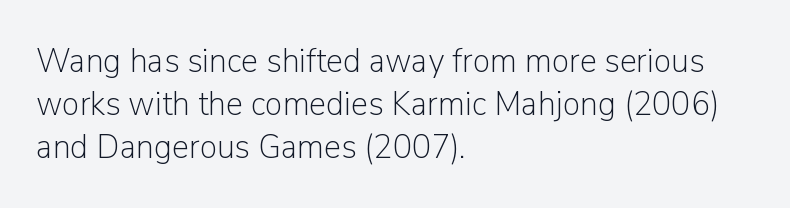
{"serif": "no", "italic": "no", "bold": "no", "weight": "light", "width": "normal", "stroke_contrast": "low", "x_height": "medium", "monospaced": "no", "underline": "no", "align": "left", "line_spacing_ratio": 1.23, "letter_spacing": "normal", "letter_spacing_em": 0.0, "glyph_px": 35}
